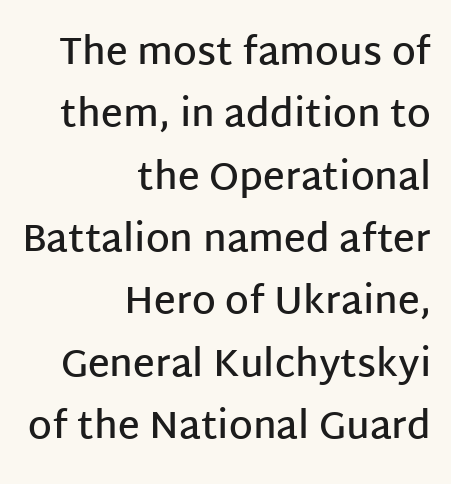
{"serif": "no", "italic": "no", "bold": "semi", "weight": "semibold", "width": "normal", "stroke_contrast": "low", "x_height": "large", "monospaced": "no", "underline": "no", "align": "right", "line_spacing": "normal", "line_spacing_ratio": 1.64, "letter_spacing": "normal", "letter_spacing_em": 0.0, "glyph_px": 38}
